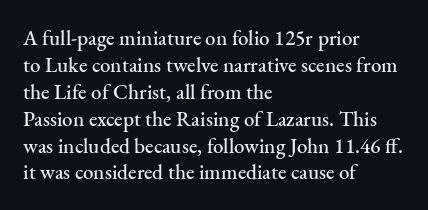
The image shows 21 px text type, upright; set left-aligned, normal line spacing (1.28x), normal letter spacing, not underlined.
